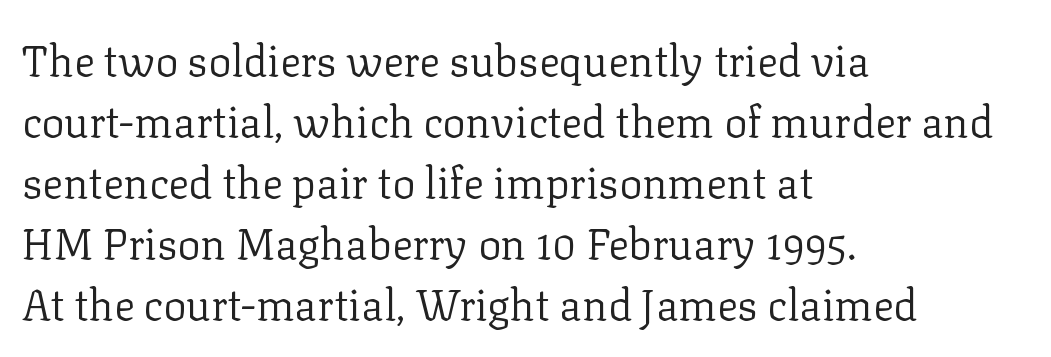
Q: Is the text bold? A: No.
Q: Is the text italic (slanted)? A: No, it is upright.
Q: Is the typeface a serif or a sans-serif typeface? A: Serif.
Q: Is the text underlined? A: No.
Q: How is the paragraph aligned? A: Left-aligned.
Q: Is the spacing between letters normal or unusually wide? A: Normal.
Q: Is the spacing between lines tight, normal or loose? A: Normal.
Q: Width (condensed, normal, or wide)? A: Normal.
Q: Stroke contrast? A: Low.
Q: x-height? A: Medium.
Q: Monospaced? A: No.
